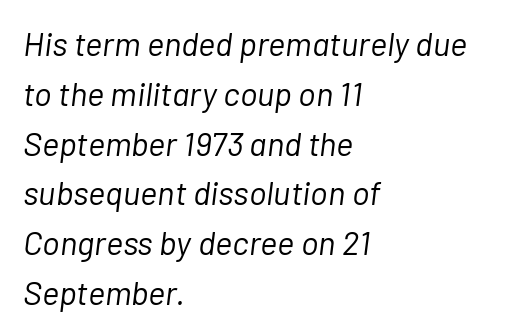
{"italic": "yes", "lean": "right", "slant_degrees": 7, "bold": "no", "weight": "light", "width": "normal", "stroke_contrast": "low", "x_height": "medium", "monospaced": "no", "underline": "no", "align": "left", "line_spacing": "normal", "line_spacing_ratio": 1.51, "letter_spacing": "normal", "letter_spacing_em": 0.0, "glyph_px": 33}
